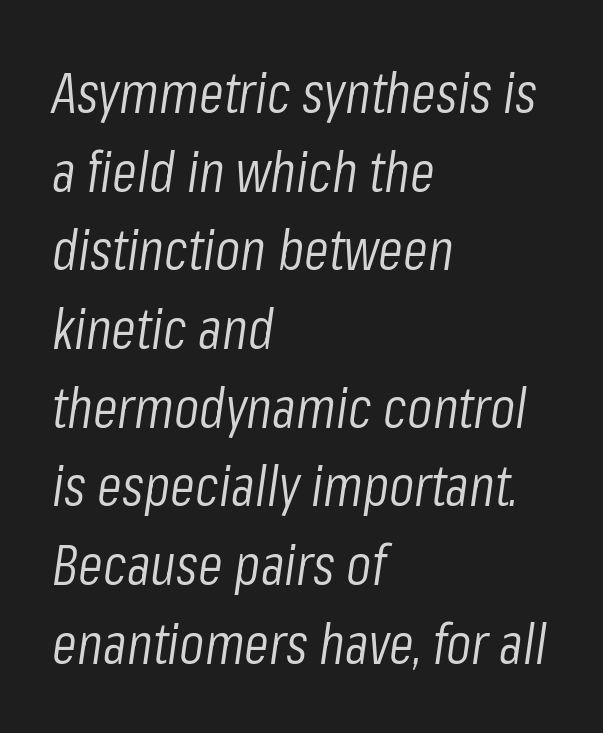
Q: Is the text bold? A: No.
Q: Is the text italic (slanted)? A: Yes, it leans right by about 8 degrees.
Q: Is the text underlined? A: No.
Q: How is the paragraph aligned? A: Left-aligned.
Q: Is the spacing between letters normal or unusually wide? A: Normal.
Q: Is the spacing between lines tight, normal or loose? A: Normal.
Q: Width (condensed, normal, or wide)? A: Condensed.
Q: Stroke contrast? A: Low.
Q: x-height? A: Medium.
Q: Monospaced? A: No.
